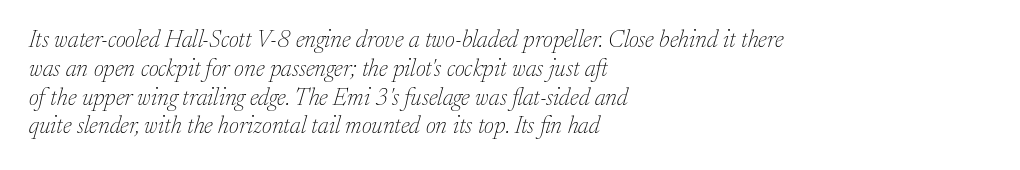
Q: Is the text bold? A: No.
Q: Is the text italic (slanted)? A: Yes, it leans right by about 17 degrees.
Q: Is the text underlined? A: No.
Q: How is the paragraph aligned? A: Left-aligned.
Q: Is the spacing between letters normal or unusually wide? A: Normal.
